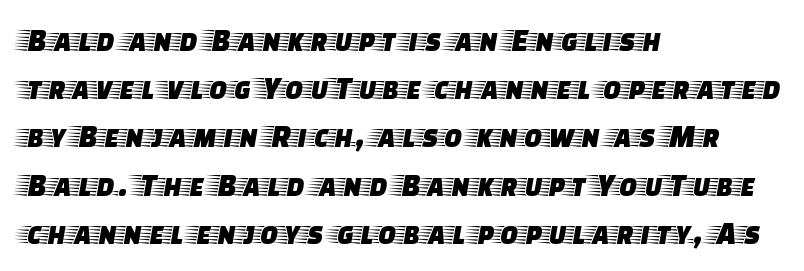
The space directly below the letters is spotless. Default kerning and tracking; the words read as compact shapes. The passage shown is typeset with a serif family. Horizontally, the lines are justified to the leading edge only. The face used here is proportionally spaced, like ordinary book or web type.
